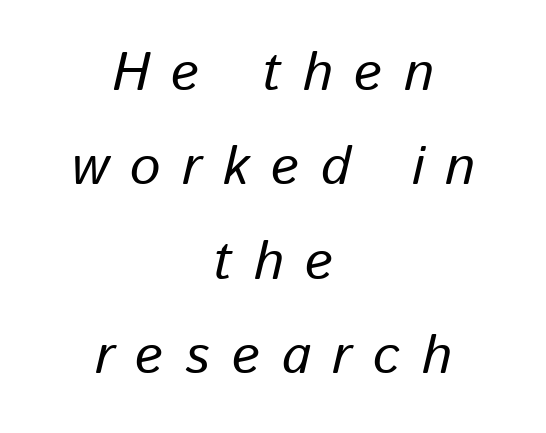
The image shows 54 px regular-weight type, italic (leaning right); set centered, line spacing 1.75x, unusually wide letter spacing (+0.4 em), not underlined; low stroke contrast and a medium x-height.
